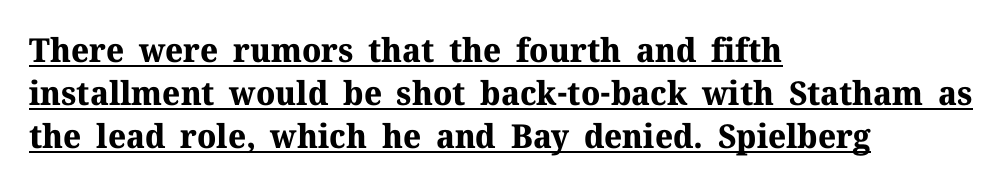
The image shows 33 px bold serif type, upright; set left-aligned, normal line spacing (1.31x), normal letter spacing, underlined; medium stroke contrast and a medium x-height.
